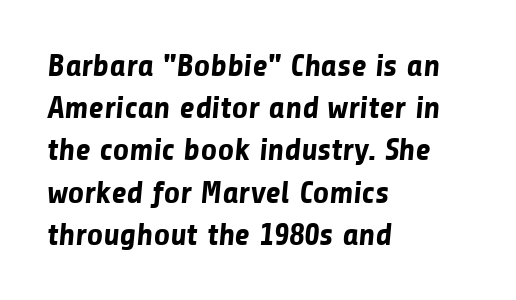
The rendering uses natural spacing where letterforms have individual widths. Lines of text with bare space underneath. Evenly set lines give the paragraph a standard silhouette. Where is the straight margin? On the left. Short note: letters normally spaced.
